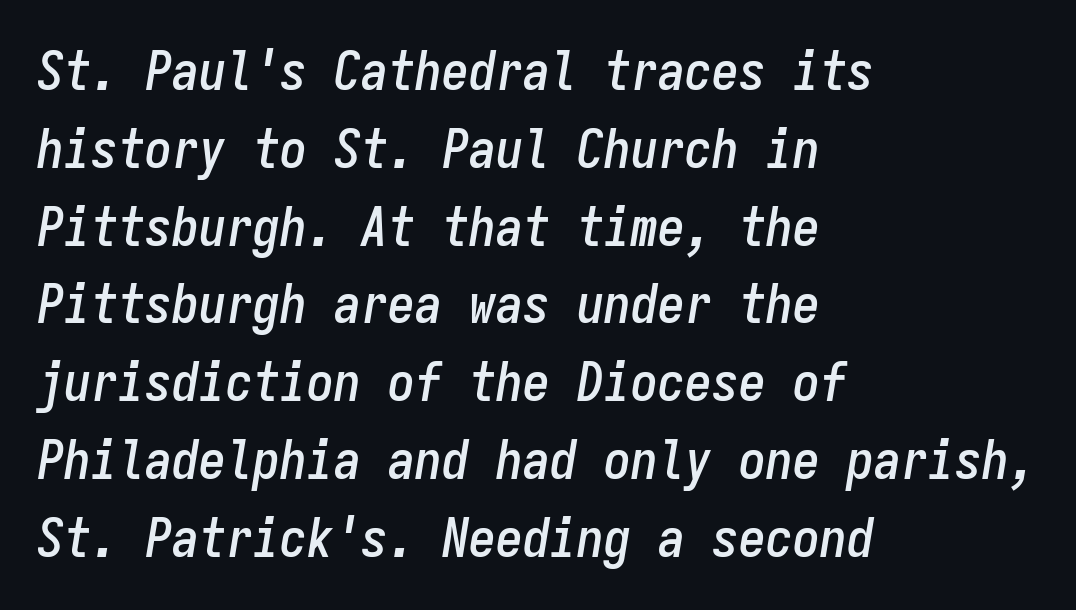
Q: Is the text italic (slanted)? A: Yes, it leans right by about 9 degrees.
Q: Is the text underlined? A: No.
Q: How is the paragraph aligned? A: Left-aligned.
Q: Is the spacing between letters normal or unusually wide? A: Normal.
Q: Is the spacing between lines tight, normal or loose? A: Normal.
Q: Width (condensed, normal, or wide)? A: Condensed.
Q: Stroke contrast? A: Low.
Q: x-height? A: Medium.
Q: Monospaced? A: Yes.
